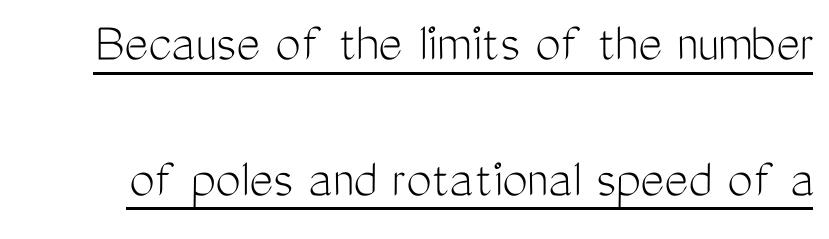
The image shows 57 px light, condensed sans-serif type, upright; set loose line spacing (2.38x), normal letter spacing, underlined; medium stroke contrast and a medium x-height.
